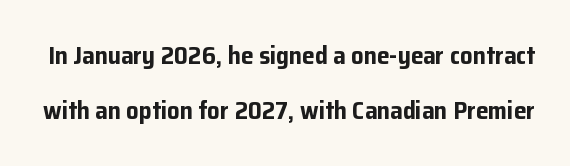
{"italic": "no", "bold": "yes", "underline": "no", "line_spacing": "loose", "line_spacing_ratio": 2.22, "letter_spacing": "normal", "letter_spacing_em": 0.0, "glyph_px": 25}
